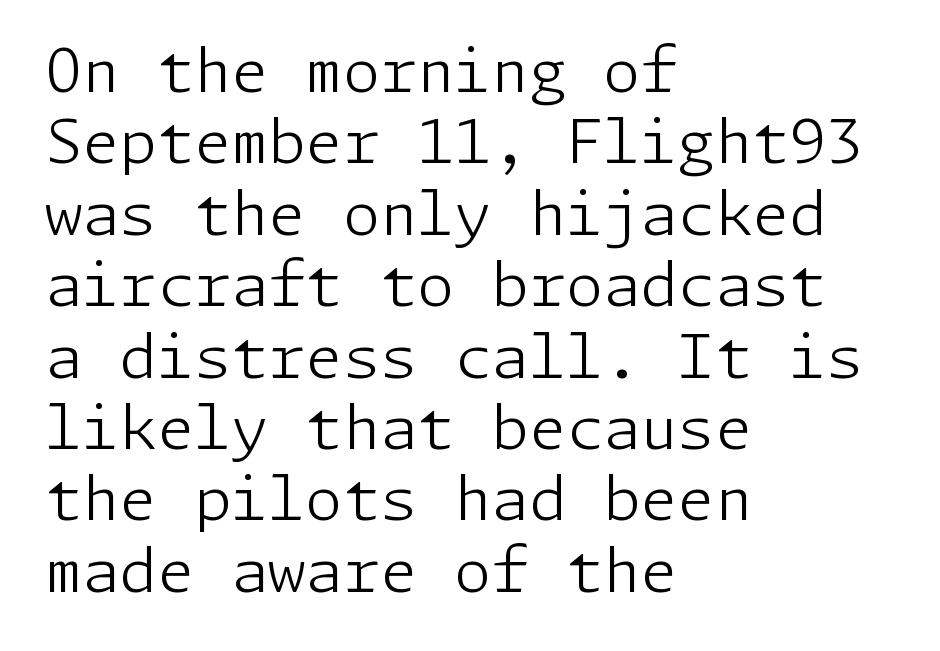
The image shows 60 px light sans-serif type, upright; set left-aligned, line spacing 1.19x, normal letter spacing, not underlined; low stroke contrast and a medium x-height.
